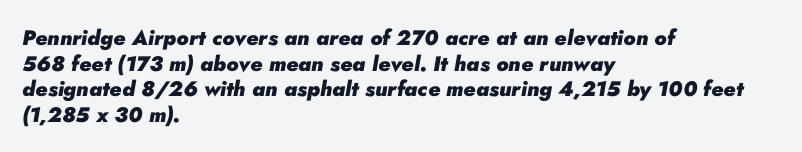
How are the letters spaced? Ordinarily, with no added tracking. The foot of each line stays bare and open. These lines are set flush left with a ragged right edge. A typesetter would mark this as italic. Strong, thick strokes mark this as bold type.
